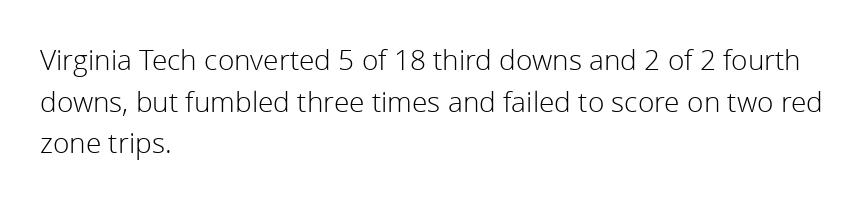
Q: Is the text bold? A: No.
Q: Is the text italic (slanted)? A: No, it is upright.
Q: Is the typeface a serif or a sans-serif typeface? A: Sans-serif.
Q: Is the text underlined? A: No.
Q: How is the paragraph aligned? A: Left-aligned.
Q: Is the spacing between letters normal or unusually wide? A: Normal.
Q: Is the spacing between lines tight, normal or loose? A: Normal.
Q: Width (condensed, normal, or wide)? A: Normal.
Q: Stroke contrast? A: Low.
Q: x-height? A: Medium.
Q: Monospaced? A: No.
